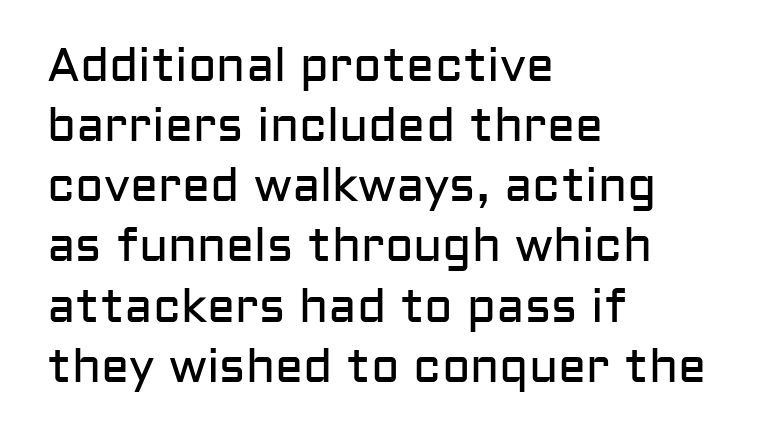
Teacher's note: observe the even left margin — that is flush-left alignment. The letters advance in unequal steps, a hallmark of proportional type. The font's upright variant was chosen for this text. Unlike a traditional serif, this face leaves its strokes unadorned. Does the leading feel generous? No, just average.
